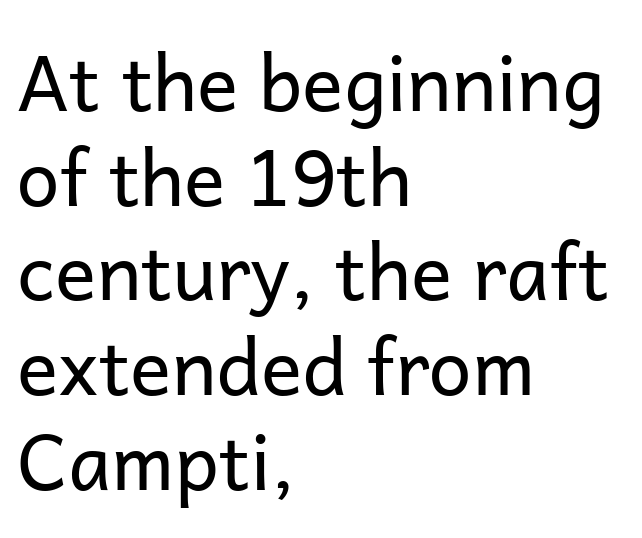
{"serif": "no", "italic": "no", "bold": "no", "weight": "regular", "width": "normal", "stroke_contrast": "low", "x_height": "medium", "monospaced": "no", "underline": "no", "align": "left", "line_spacing_ratio": 1.23, "letter_spacing": "normal", "letter_spacing_em": 0.0, "glyph_px": 77}
